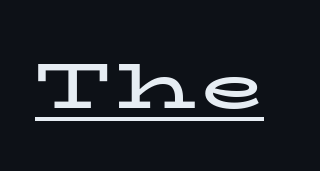
{"serif": "yes", "italic": "no", "bold": "yes", "weight": "bold", "width": "wide", "stroke_contrast": "low", "x_height": "medium", "monospaced": "no", "underline": "yes", "glyph_px": 64}
